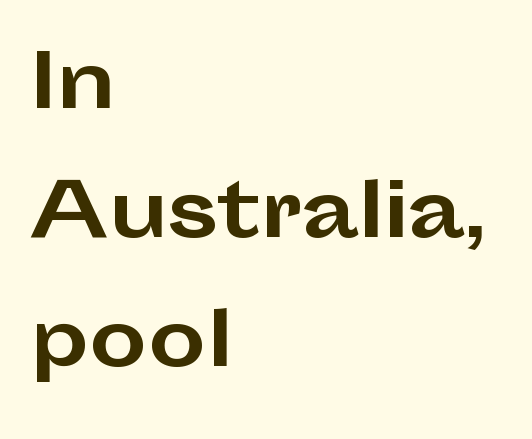
The image shows 73 px bold, wide sans-serif type, upright; set left-aligned, line spacing 1.77x, normal letter spacing, not underlined; low stroke contrast and a medium x-height.
